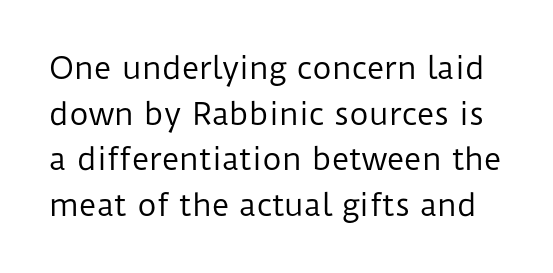
The image shows 30 px regular-weight sans-serif type, upright; set normal line spacing (1.52x), normal letter spacing, not underlined; low stroke contrast and a medium x-height.
